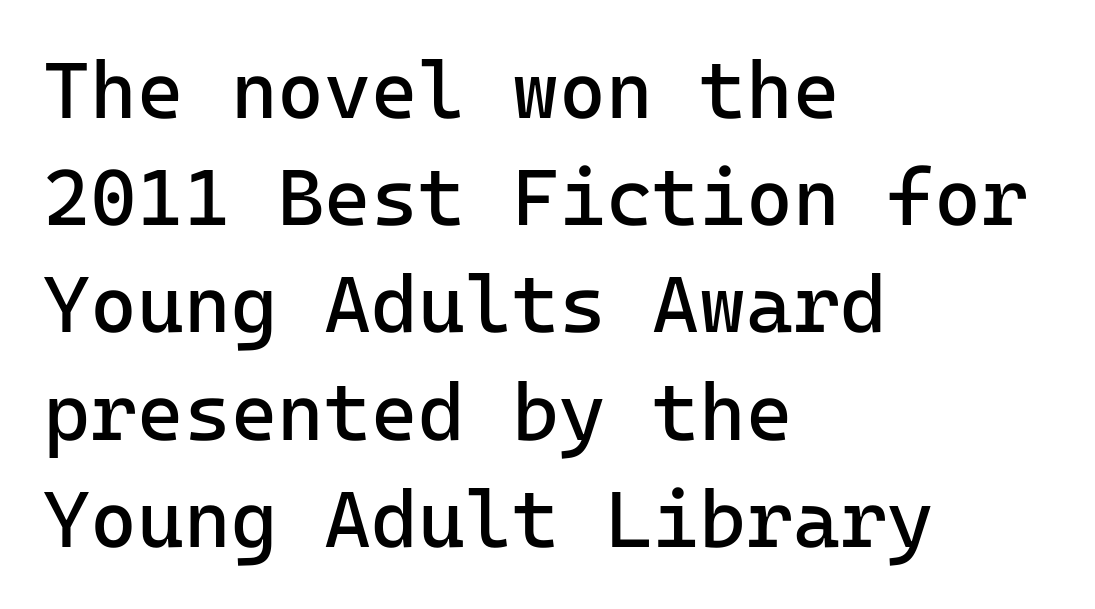
Q: Is the text bold? A: No.
Q: Is the text italic (slanted)? A: No, it is upright.
Q: Is the typeface a serif or a sans-serif typeface? A: Sans-serif.
Q: Is the text underlined? A: No.
Q: How is the paragraph aligned? A: Left-aligned.
Q: Is the spacing between letters normal or unusually wide? A: Normal.
Q: Is the spacing between lines tight, normal or loose? A: Normal.
Q: Width (condensed, normal, or wide)? A: Normal.
Q: Stroke contrast? A: Low.
Q: x-height? A: Medium.
